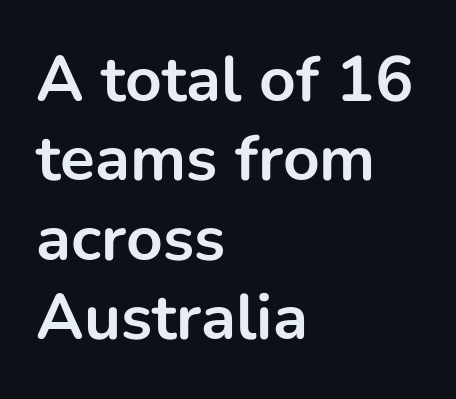
{"serif": "no", "italic": "no", "bold": "yes", "weight": "bold", "width": "normal", "stroke_contrast": "low", "x_height": "medium", "monospaced": "no", "underline": "no", "align": "left", "line_spacing_ratio": 1.24, "letter_spacing": "normal", "letter_spacing_em": 0.0, "glyph_px": 64}
